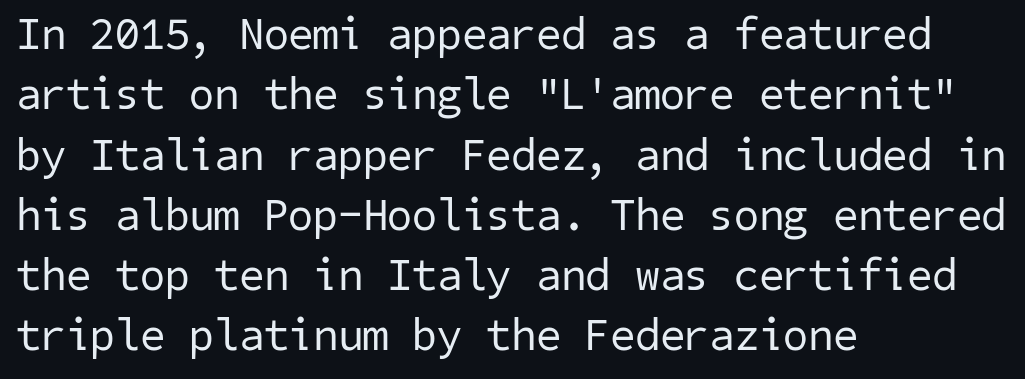
Q: Is the text bold? A: No.
Q: Is the typeface a serif or a sans-serif typeface? A: Sans-serif.
Q: Is the text underlined? A: No.
Q: How is the paragraph aligned? A: Left-aligned.
Q: Is the spacing between letters normal or unusually wide? A: Normal.
Q: Is the spacing between lines tight, normal or loose? A: Normal.
Q: Width (condensed, normal, or wide)? A: Normal.
Q: Stroke contrast? A: Low.
Q: x-height? A: Medium.
